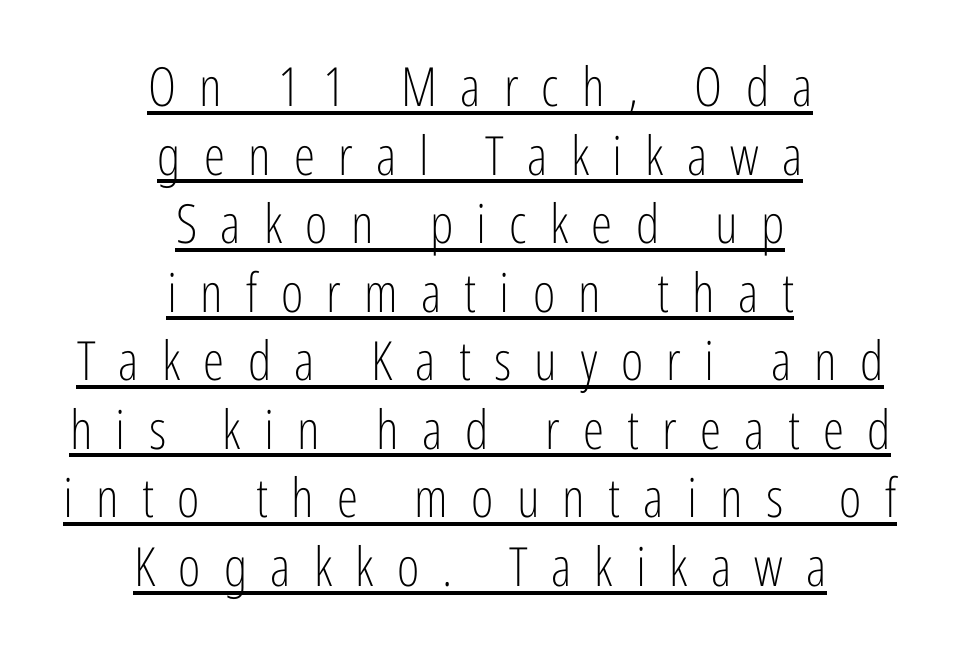
{"serif": "no", "italic": "no", "bold": "no", "weight": "light", "width": "condensed", "stroke_contrast": "low", "x_height": "medium", "monospaced": "no", "underline": "yes", "align": "center", "line_spacing": "normal", "line_spacing_ratio": 1.27, "letter_spacing": "wide", "letter_spacing_em": 0.43, "glyph_px": 54}
